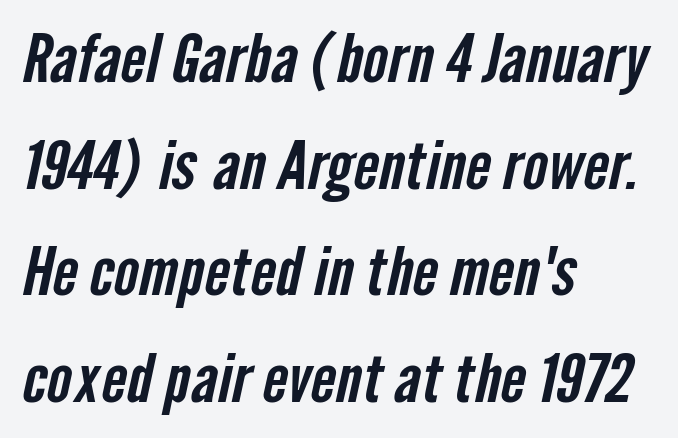
Each new line begins a customary step beneath the previous one. The strip under each line holds only bare page. Serifs: no, the terminals of the letterforms are clean. Think of a printed novel: that variable character pitch is what you see here.
